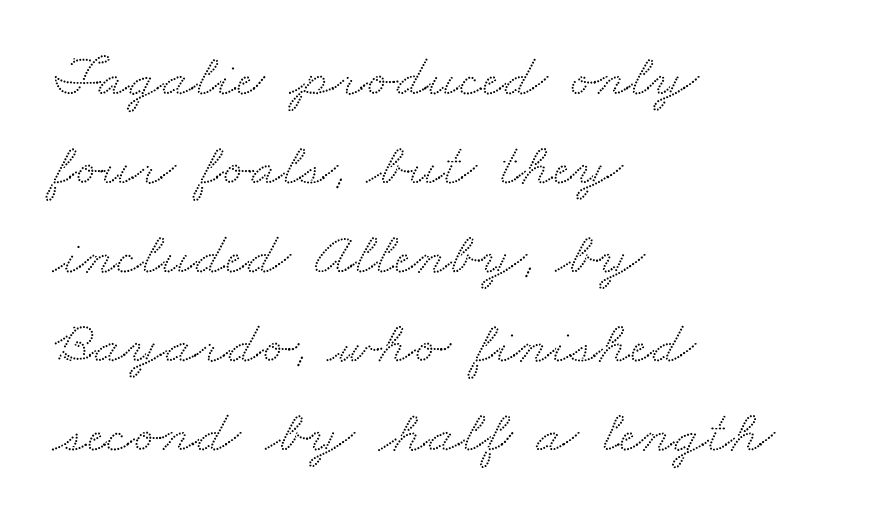
The passage is arranged the way most books set body copy — flush left. Descenders hang freely into open space. The letters advance in unequal steps, a hallmark of proportional type. Serif or sans? Serif — the stroke terminals have little feet. Default kerning and tracking; the words read as compact shapes. Regarding leading, the lines here are spaced in the standard way.
